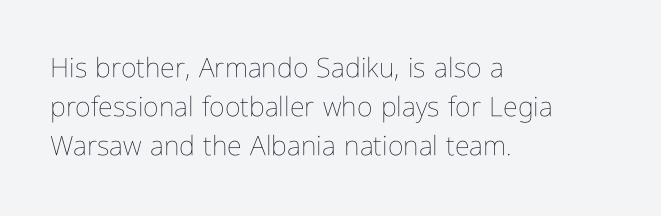
{"italic": "no", "bold": "no", "underline": "no", "align": "left", "line_spacing": "normal", "line_spacing_ratio": 1.45, "letter_spacing": "normal", "letter_spacing_em": 0.0, "glyph_px": 27}
